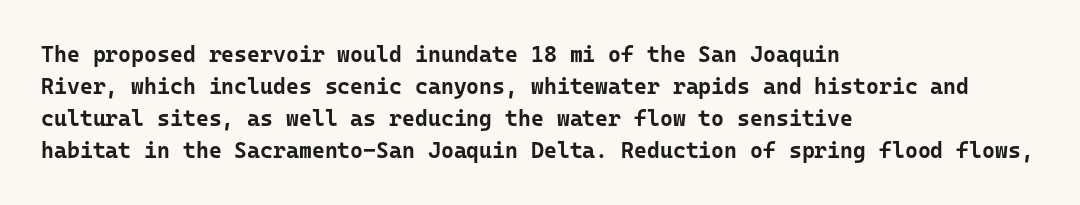
Students, observe: this is what conventionally led text looks like. Ascenders rise straight up at ninety degrees. Pretty heavy lettering here — definitely bold. The words here are not underlined.
